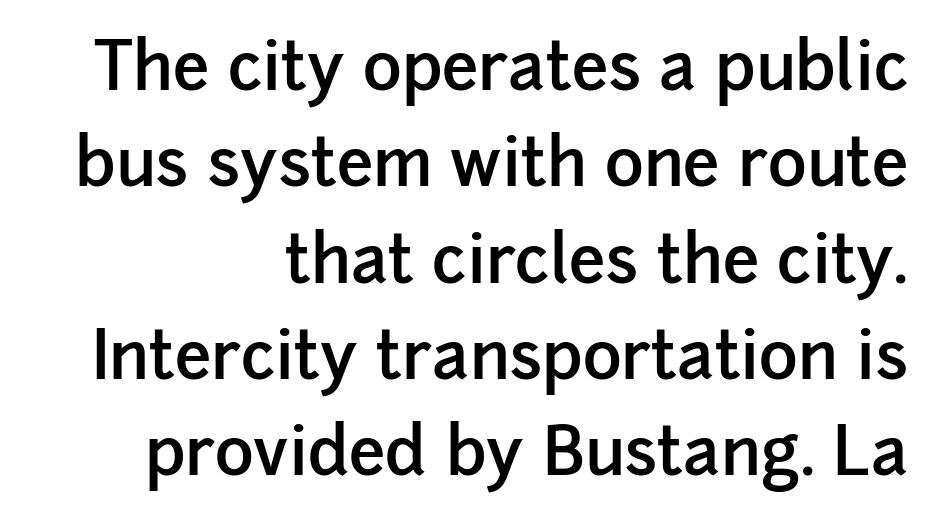
Q: Is the text bold? A: Semi-bold.
Q: Is the text italic (slanted)? A: No, it is upright.
Q: Is the typeface a serif or a sans-serif typeface? A: Sans-serif.
Q: Is the text underlined? A: No.
Q: How is the paragraph aligned? A: Right-aligned.
Q: Is the spacing between letters normal or unusually wide? A: Normal.
Q: Is the spacing between lines tight, normal or loose? A: Normal.
Q: Width (condensed, normal, or wide)? A: Normal.
Q: Stroke contrast? A: Low.
Q: x-height? A: Medium.
Q: Monospaced? A: No.
